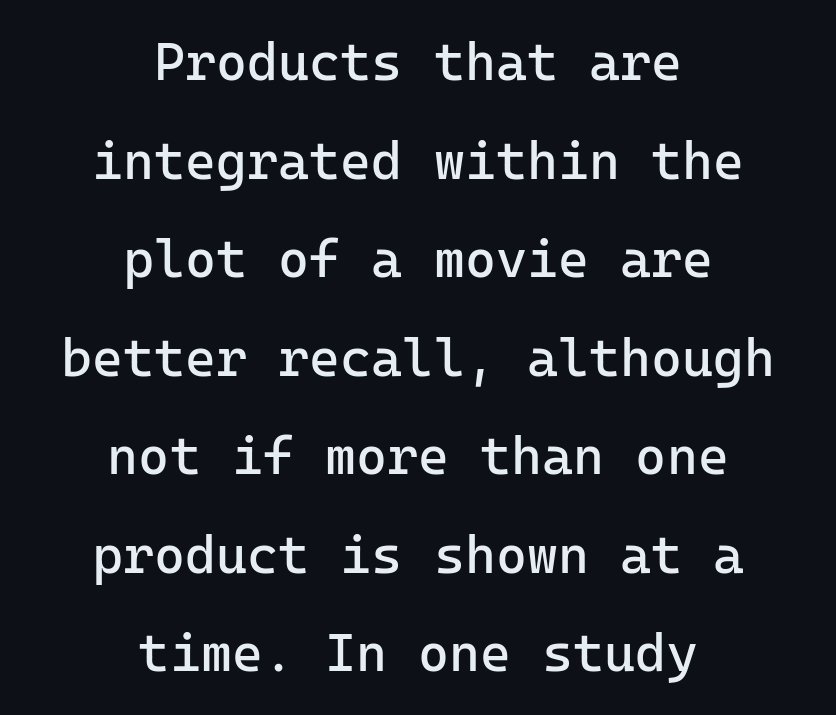
The image shows 53 px regular-weight sans-serif type, upright, monospaced; set centered, line spacing 1.86x, normal letter spacing, not underlined; low stroke contrast and a medium x-height.
